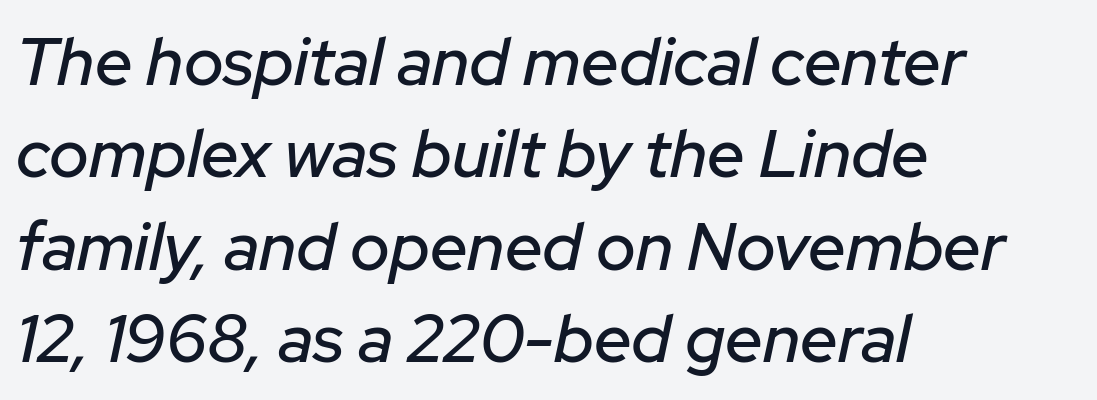
The image shows 67 px text type, italic (leaning right); set left-aligned, normal line spacing (1.38x), normal letter spacing, not underlined; low stroke contrast and a medium x-height.
